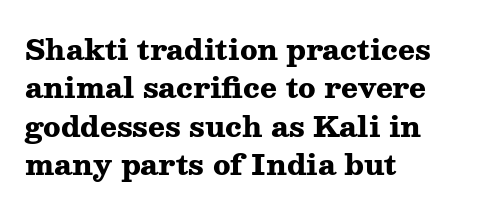
Q: Is the text bold? A: Yes.
Q: Is the text italic (slanted)? A: No, it is upright.
Q: Is the typeface a serif or a sans-serif typeface? A: Serif.
Q: Is the text underlined? A: No.
Q: How is the paragraph aligned? A: Left-aligned.
Q: Is the spacing between letters normal or unusually wide? A: Normal.
Q: Is the spacing between lines tight, normal or loose? A: Normal.
Q: Width (condensed, normal, or wide)? A: Wide.
Q: Stroke contrast? A: Medium.
Q: x-height? A: Medium.
Q: Monospaced? A: No.
